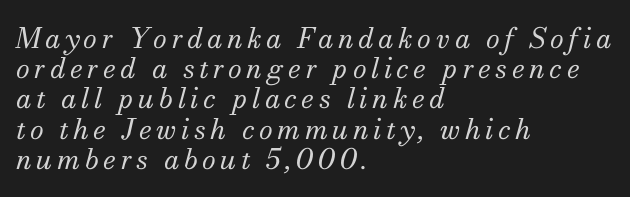
Q: Is the text bold? A: No.
Q: Is the text italic (slanted)? A: Yes, it leans right by about 13 degrees.
Q: Is the typeface a serif or a sans-serif typeface? A: Serif.
Q: Is the text underlined? A: No.
Q: How is the paragraph aligned? A: Left-aligned.
Q: Is the spacing between lines tight, normal or loose? A: Tight.
Q: Width (condensed, normal, or wide)? A: Normal.
Q: Stroke contrast? A: Medium.
Q: x-height? A: Small.
Q: Monospaced? A: No.
